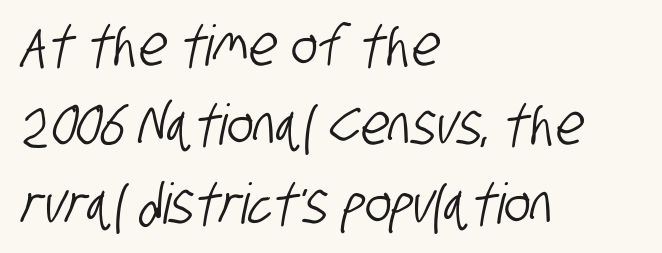
{"serif": "no", "width": "condensed", "stroke_contrast": "low", "x_height": "large", "monospaced": "no", "underline": "no", "align": "left", "line_spacing": "normal", "line_spacing_ratio": 1.41, "letter_spacing": "normal", "letter_spacing_em": 0.0, "glyph_px": 56}
